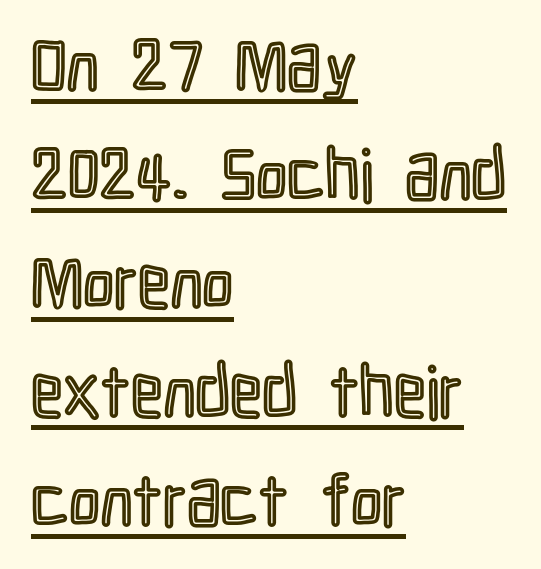
{"italic": "no", "width": "condensed", "x_height": "medium", "monospaced": "no", "underline": "yes", "align": "left", "line_spacing": "normal", "line_spacing_ratio": 1.53, "letter_spacing": "normal", "letter_spacing_em": 0.0, "glyph_px": 71}
